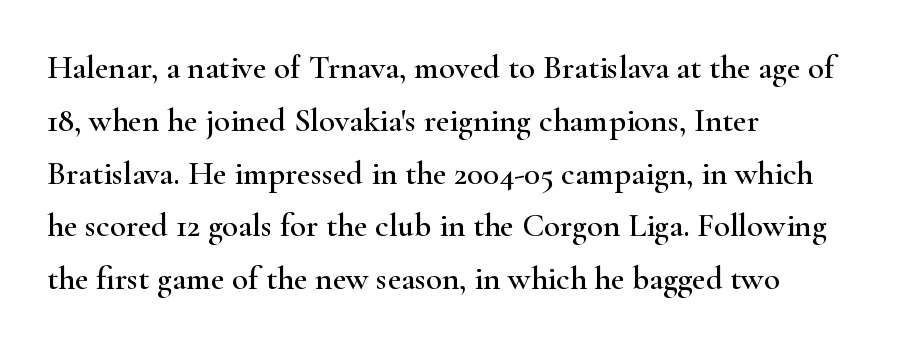
The image shows 33 px wide serif type, upright; set left-aligned, normal line spacing (1.6x), normal letter spacing, not underlined; high stroke contrast and a small x-height.
